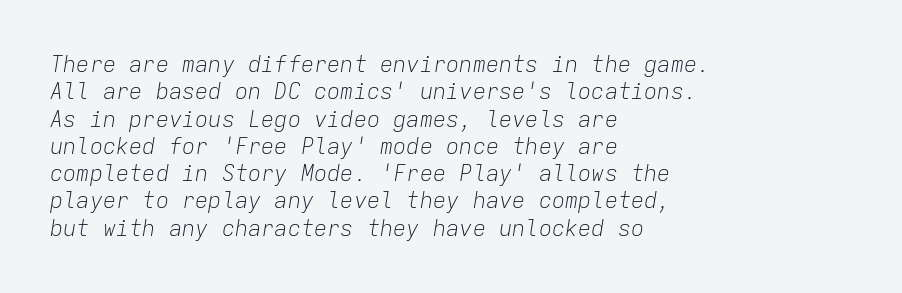
The image shows 22 px text type, italic (leaning right); set left-aligned, line spacing 1.24x, normal letter spacing, not underlined.
